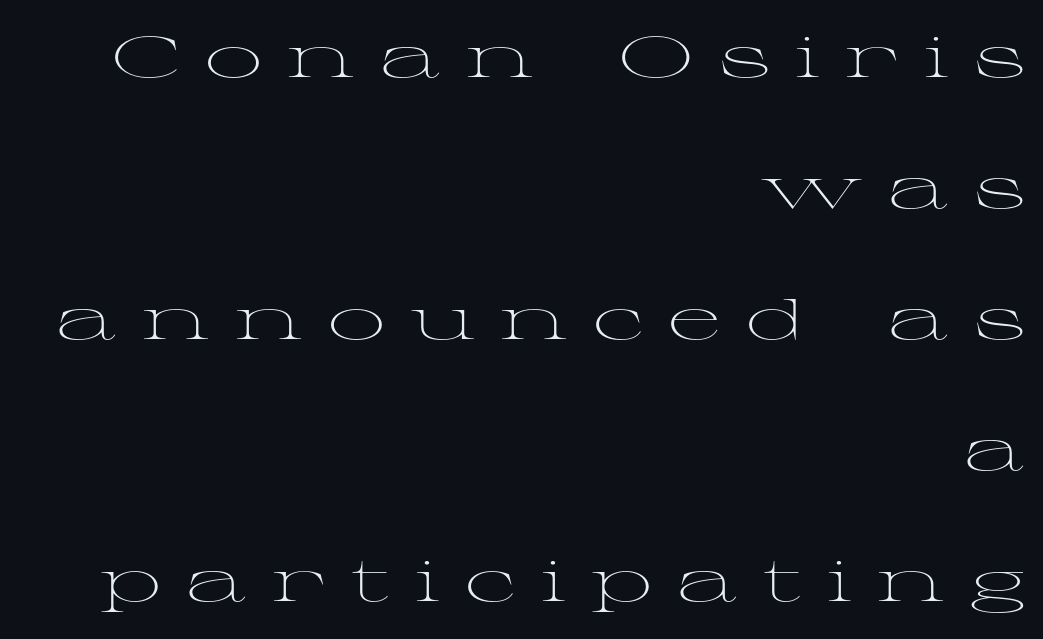
A great deal of white space separates one row of letters from the next. Characters remain perfectly vertical along every line. Casual observation: everything's shoved over to the right. This rendering employs a face with finishing strokes, i.e., a serif. The strokes carry an ordinary text weight at most.
